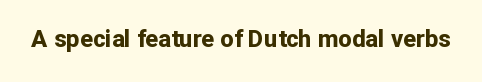
{"italic": "no", "bold": "yes", "underline": "no", "letter_spacing": "normal", "letter_spacing_em": 0.0, "glyph_px": 24}
